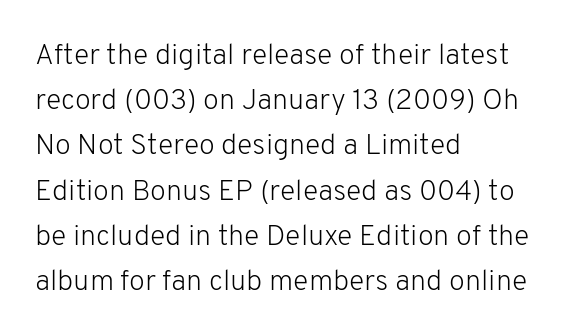
If you measured baseline to baseline, you'd find a middling distance. Looks like regular typesetting: each glyph gets only the width it needs. The foot of each line stays bare and open. A roman cut, with each character standing at attention. Typeset ragged right — the left edge is the straight one. No chunkiness to these letters — they're not bold.
